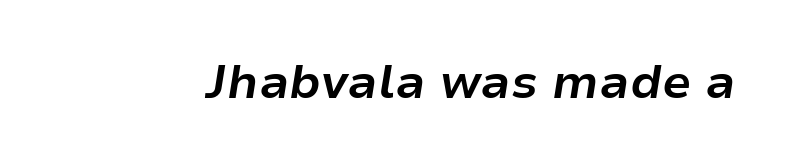
Tall strokes in this sample are angled rather than plumb. Clear beneath every line of the passage. Between one letter and the next there's only the usual sliver of space. Does the weight exceed regular? Yes, all the way to bold. Here the designer chose a conventional face with non-uniform glyph widths.
